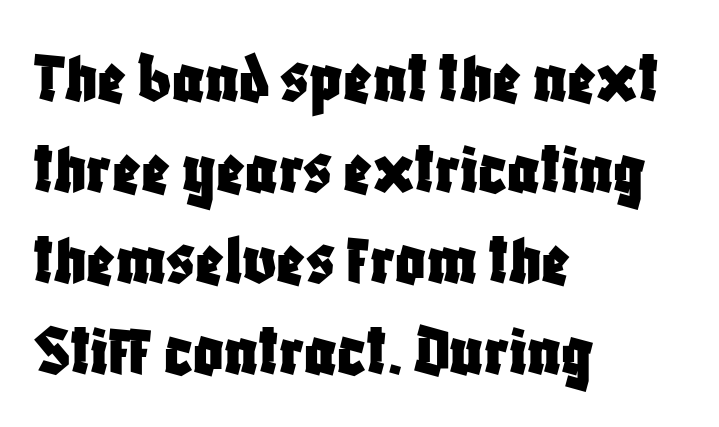
Q: Is the text italic (slanted)? A: No, it is upright.
Q: Is the typeface a serif or a sans-serif typeface? A: Sans-serif.
Q: Is the text underlined? A: No.
Q: How is the paragraph aligned? A: Left-aligned.
Q: Is the spacing between letters normal or unusually wide? A: Normal.
Q: Width (condensed, normal, or wide)? A: Condensed.
Q: Stroke contrast? A: Low.
Q: x-height? A: Large.
Q: Monospaced? A: No.
